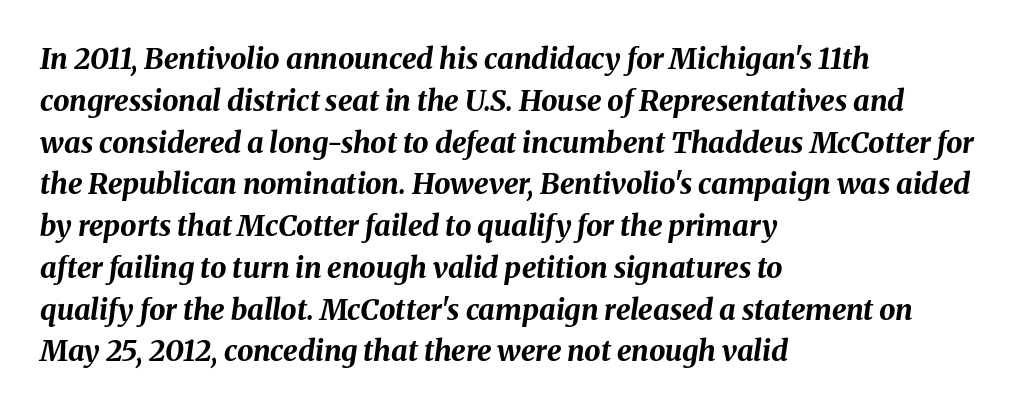
Set as a true bold cut, around the 700 mark. Looks like regular typesetting: each glyph gets only the width it needs. A typesetter would call this leading conventional body-copy spacing. Notice how the passage keeps a crisp vertical edge on the left only. Has an underline been added? It has not. Style check: oblique.
